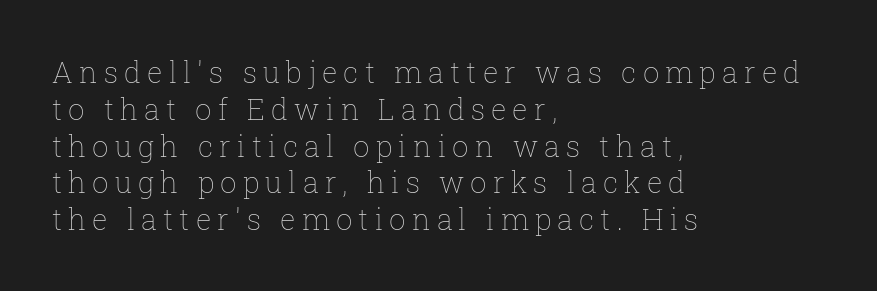
{"italic": "no", "bold": "no", "weight": "thin", "width": "normal", "stroke_contrast": "low", "x_height": "medium", "monospaced": "no", "underline": "no", "align": "left", "line_spacing": "normal", "line_spacing_ratio": 1.27, "letter_spacing": "wide", "letter_spacing_em": 0.21, "glyph_px": 29}
